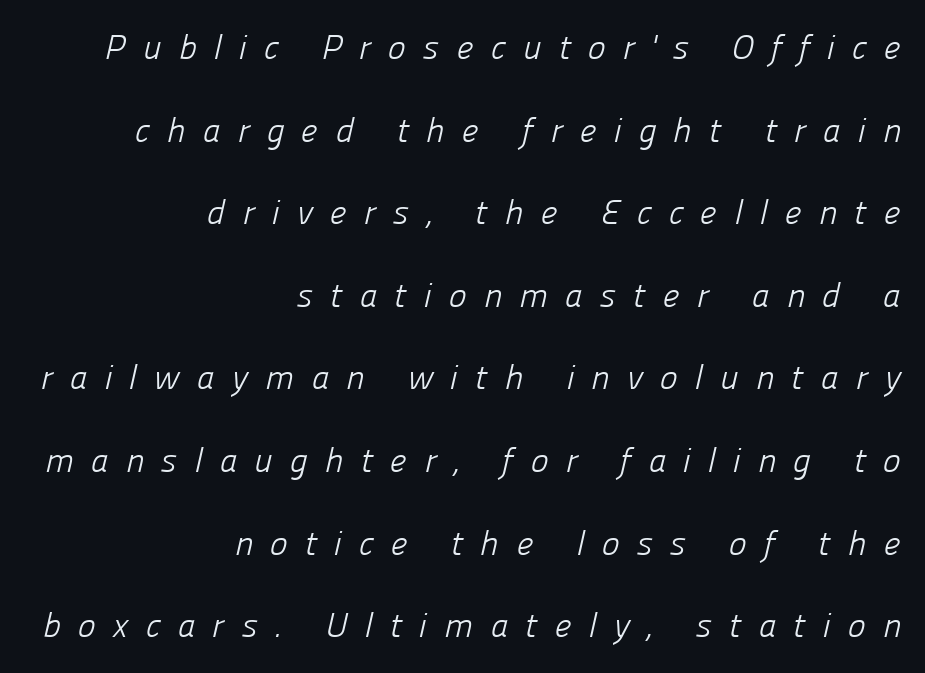
{"serif": "no", "bold": "no", "weight": "light", "width": "normal", "stroke_contrast": "low", "x_height": "medium", "monospaced": "no", "underline": "no", "align": "right", "line_spacing": "loose", "line_spacing_ratio": 2.43, "letter_spacing": "wide", "letter_spacing_em": 0.5, "glyph_px": 34}
